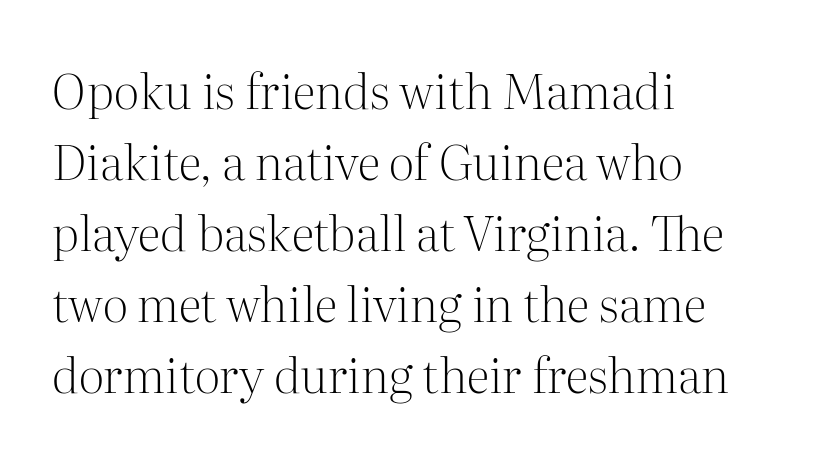
The image shows 48 px light serif type, upright; set left-aligned, normal line spacing (1.48x), normal letter spacing, not underlined; medium stroke contrast and a medium x-height.
